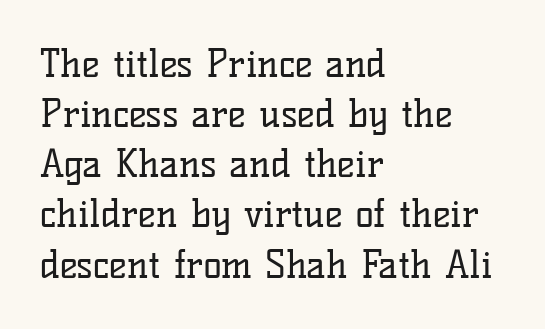
{"serif": "yes", "italic": "no", "bold": "no", "weight": "regular", "width": "normal", "stroke_contrast": "low", "x_height": "medium", "monospaced": "no", "underline": "no", "align": "left", "line_spacing": "normal", "line_spacing_ratio": 1.32, "letter_spacing": "normal", "letter_spacing_em": 0.0, "glyph_px": 38}
